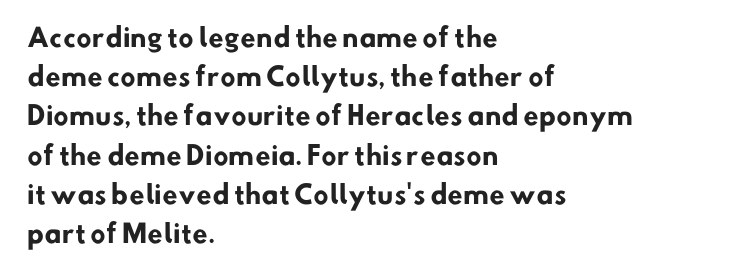
{"bold": "yes", "underline": "no", "align": "left", "line_spacing": "normal", "line_spacing_ratio": 1.57, "letter_spacing": "normal", "letter_spacing_em": 0.0, "glyph_px": 25}
